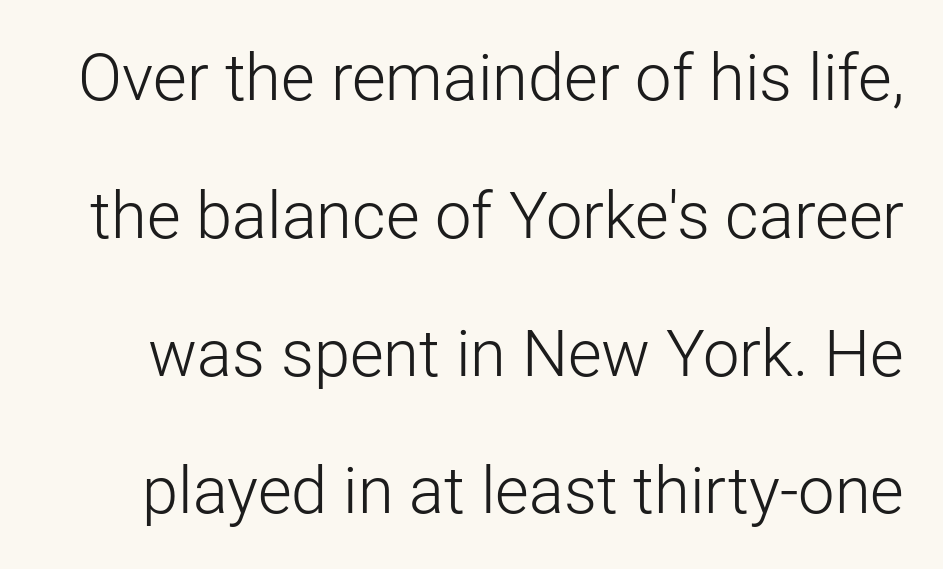
The image shows 65 px light sans-serif type, upright; set loose line spacing (2.12x), normal letter spacing, not underlined; low stroke contrast and a medium x-height.
